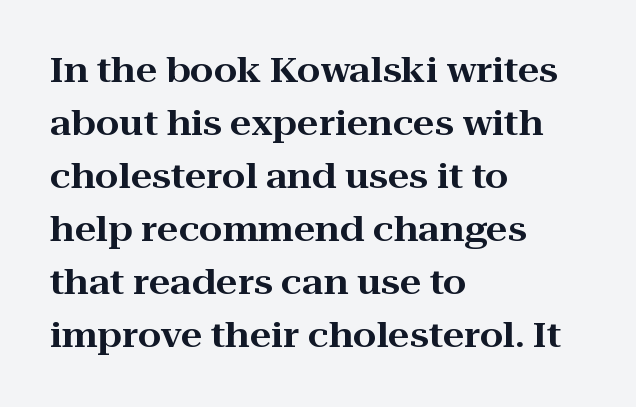
Q: Is the text italic (slanted)? A: No, it is upright.
Q: Is the typeface a serif or a sans-serif typeface? A: Serif.
Q: Is the text underlined? A: No.
Q: How is the paragraph aligned? A: Left-aligned.
Q: Is the spacing between letters normal or unusually wide? A: Normal.
Q: Is the spacing between lines tight, normal or loose? A: Normal.
Q: Width (condensed, normal, or wide)? A: Wide.
Q: Stroke contrast? A: High.
Q: x-height? A: Medium.
Q: Monospaced? A: No.
